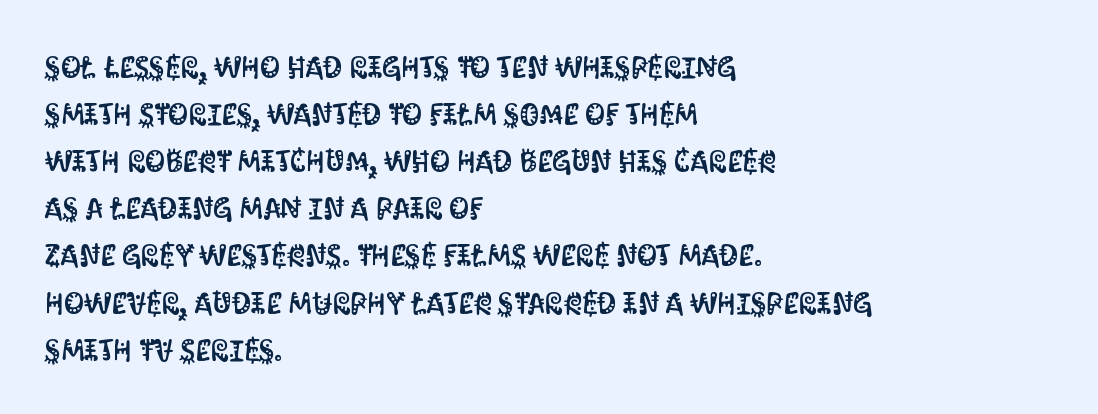
Tracking value appears to be zero — textbook default spacing. These lines are rendered in a variable-pitch font. Regular leading. This sample is left-justified, so line endings fall wherever the words run out.
